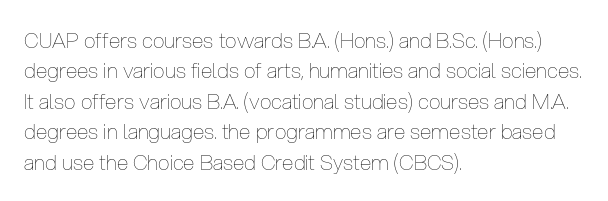
{"italic": "no", "bold": "no", "underline": "no", "align": "left", "line_spacing": "normal", "line_spacing_ratio": 1.45, "letter_spacing": "normal", "letter_spacing_em": 0.0, "glyph_px": 21}
